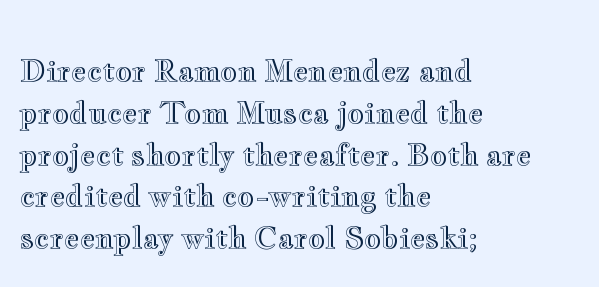
{"italic": "no", "width": "wide", "x_height": "small", "monospaced": "no", "underline": "no", "align": "left", "line_spacing": "normal", "line_spacing_ratio": 1.44, "letter_spacing": "normal", "letter_spacing_em": 0.0, "glyph_px": 29}
